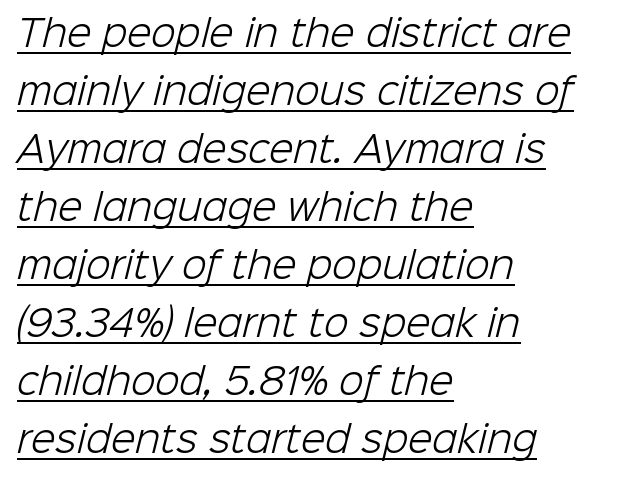
{"serif": "no", "bold": "no", "weight": "light", "width": "normal", "stroke_contrast": "low", "x_height": "medium", "monospaced": "no", "underline": "yes", "align": "left", "line_spacing": "normal", "line_spacing_ratio": 1.61, "letter_spacing": "normal", "letter_spacing_em": 0.0, "glyph_px": 36}
